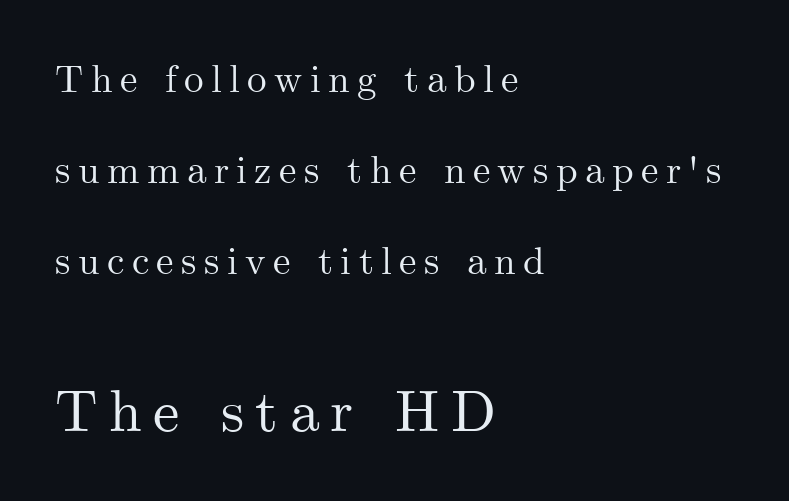
The image shows 59 px serif type, upright; set left-aligned, loose line spacing (2.33x), not underlined; the second (bottom) block is 1.51x larger; medium stroke contrast and a small x-height.
